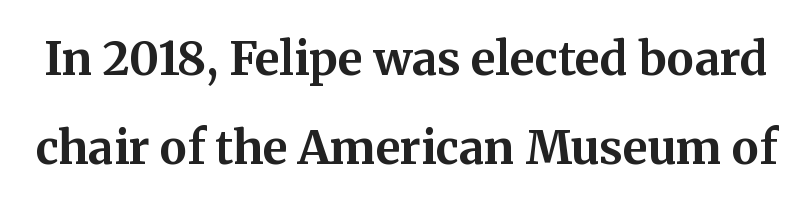
Letterform terminals end in serifs throughout the passage. Compared with typical body copy, the letter spacing here is the same. Vertical spacing — loose. Do the characters align in a grid? No, the font is proportional.
